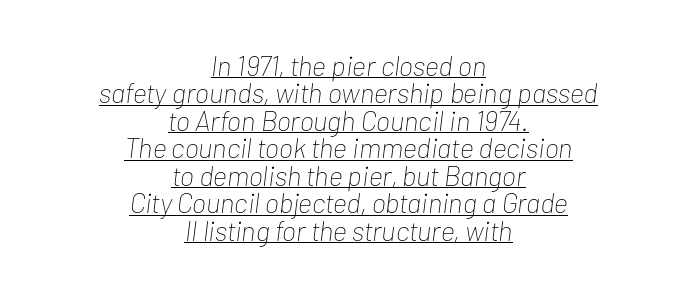
The vertical gap from one line to the next is small. Slanted lettering throughout. Visually the block forms a symmetrical silhouette, jagged on both flanks. Check the space under the baseline: a stroke is drawn there. The weight would be labelled regular, book, light, or lighter still. Note the varied advance widths — an 'i' is clearly narrower than an 'm'.
